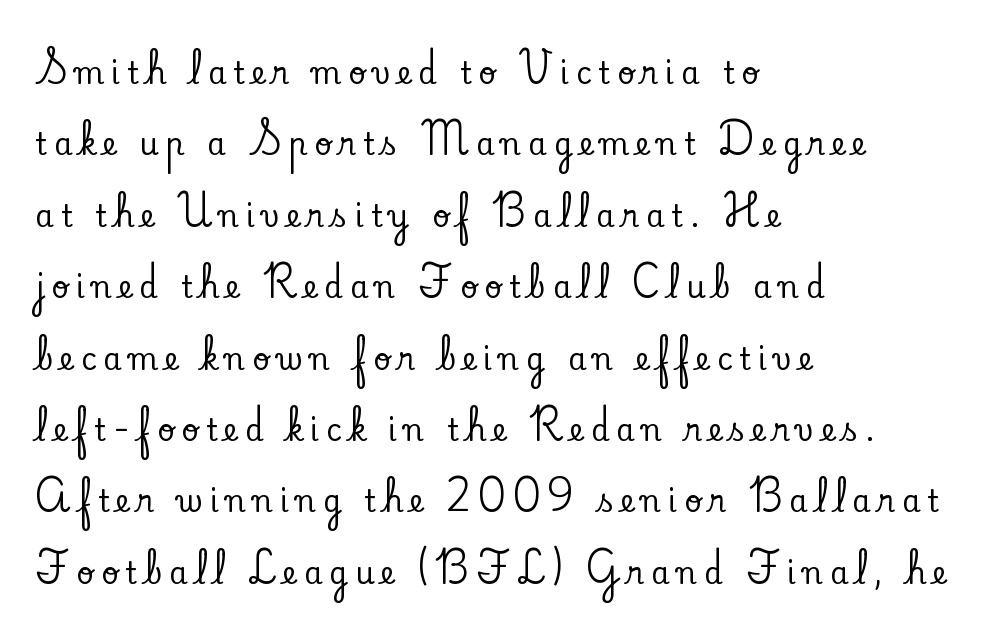
The image shows 30 px serif type, upright; set left-aligned, loose line spacing (2.38x), unusually wide letter spacing (+0.23 em), not underlined; low stroke contrast and a small x-height.
